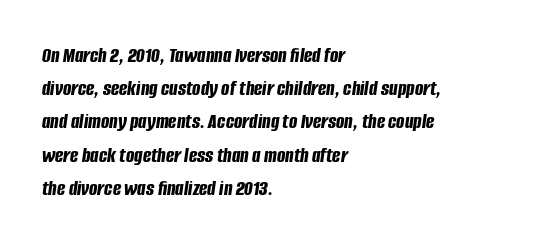
{"italic": "yes", "lean": "right", "slant_degrees": 8, "bold": "yes", "underline": "no", "align": "left", "line_spacing": "normal", "line_spacing_ratio": 1.51, "letter_spacing": "normal", "letter_spacing_em": 0.0, "glyph_px": 22}
